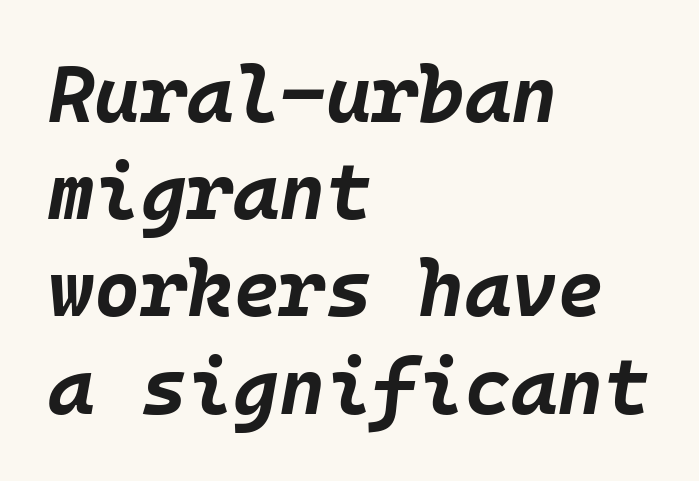
The string is rendered with underlining switched off. If you drew a line through each stem, it would be angled. Each word holds together tightly as a unit, with standard inter-letter gaps. Each letter, wide or thin by design, is forced into the same width here. The sample has been set heavy, in full bold.
